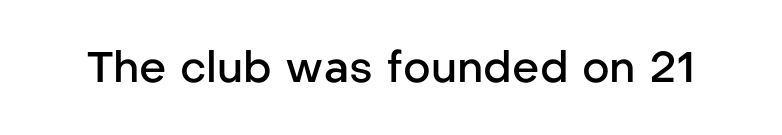
Nope, no serifs anywhere on these letters. Every letter is mildly thick-stroked: semibold rather than bold. It's the straight-up-and-down kind of type. The face used here is proportionally spaced, like ordinary book or web type. Tracking here is standard; glyphs follow each other at the usual distance. The specimen omits any rule beneath the text block's lines.
